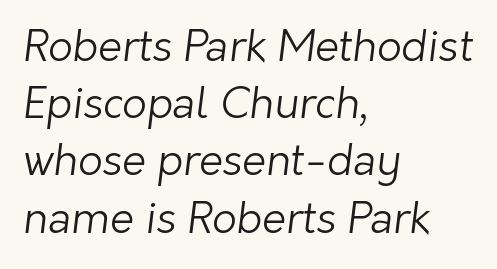
Nothing unusual about the tracking: characters are spaced as the font intends. The space directly below the letters is spotless. Students, observe: this is what conventionally led text looks like. To sum up the face: it is a sans, with no serifs. This rendering uses left alignment, leaving the right contour irregular.
